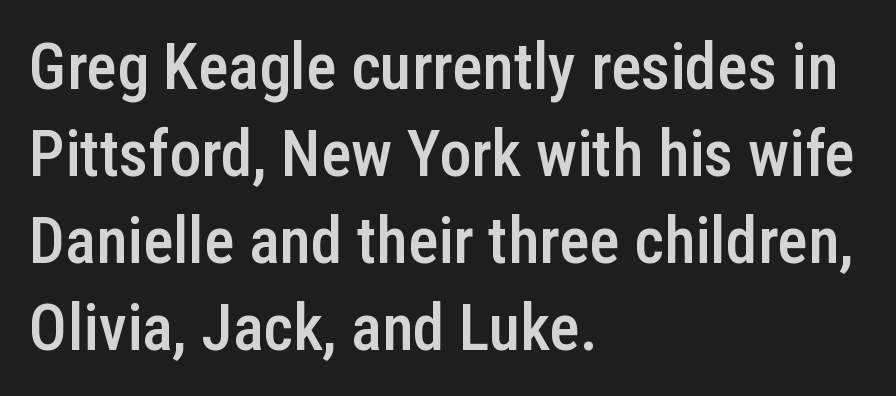
Q: Is the text bold? A: Semi-bold.
Q: Is the text italic (slanted)? A: No, it is upright.
Q: Is the typeface a serif or a sans-serif typeface? A: Sans-serif.
Q: Is the text underlined? A: No.
Q: How is the paragraph aligned? A: Left-aligned.
Q: Is the spacing between letters normal or unusually wide? A: Normal.
Q: Is the spacing between lines tight, normal or loose? A: Normal.
Q: Width (condensed, normal, or wide)? A: Condensed.
Q: Stroke contrast? A: Low.
Q: x-height? A: Medium.
Q: Monospaced? A: No.
